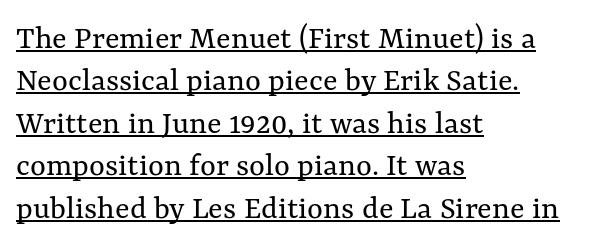
The passage shown stacks its lines at a standard gap. The rendering uses the underline text-decoration. Notice how the stems are strictly vertical — no italics here. These lines keep a tight, regular rhythm from letter to letter. Each letter keeps its own natural width here, so spacing adapts to shape.
